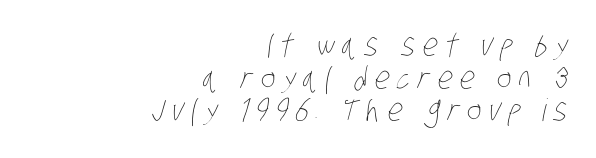
The image shows 31 px thin, condensed type; set right-aligned, tight line spacing (1.05x), unusually wide letter spacing (+0.24 em), not underlined; low stroke contrast and a large x-height.
